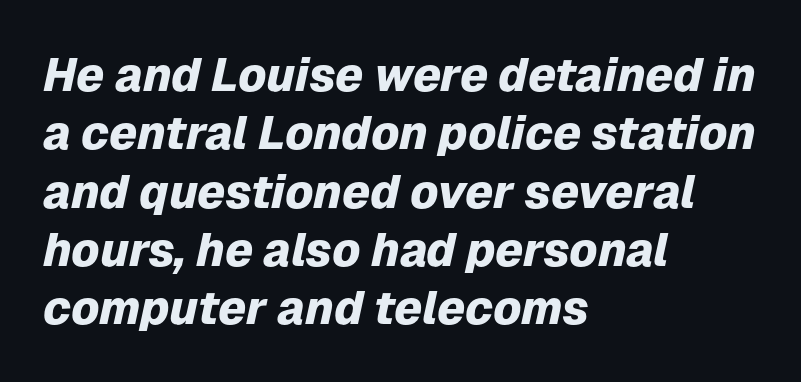
Q: Is the text bold? A: Yes.
Q: Is the text italic (slanted)? A: Yes, it leans right by about 12 degrees.
Q: Is the text underlined? A: No.
Q: How is the paragraph aligned? A: Left-aligned.
Q: Is the spacing between letters normal or unusually wide? A: Normal.
Q: Width (condensed, normal, or wide)? A: Normal.
Q: Stroke contrast? A: Low.
Q: x-height? A: Medium.
Q: Monospaced? A: No.
